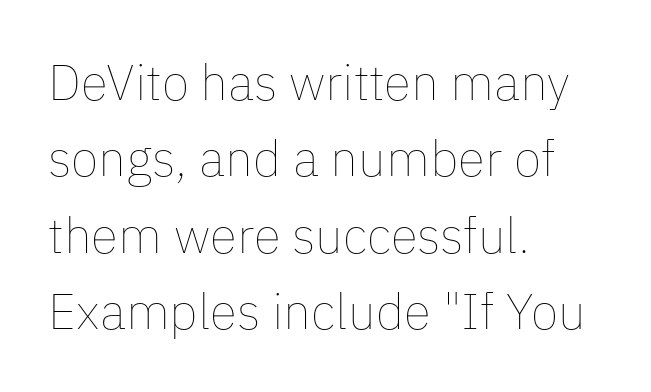
The image shows 50 px thin type, upright; set left-aligned, normal line spacing (1.53x), normal letter spacing, not underlined; low stroke contrast and a medium x-height.
